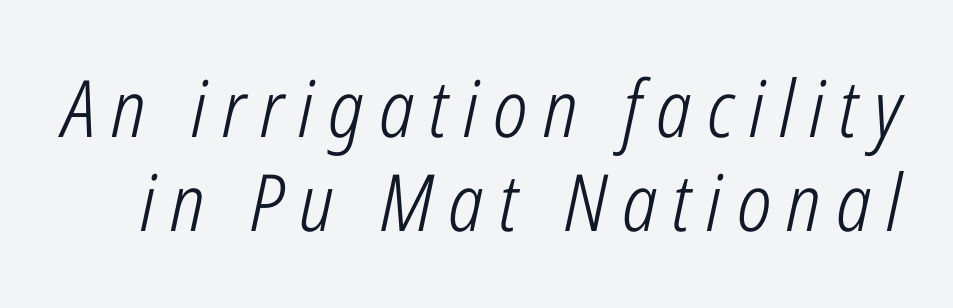
The rendering uses natural spacing where letterforms have individual widths. The font sits on the lighter half of the weight spectrum, regular included. No word sits above an underline. Looking at the ascenders, they clearly lean.
